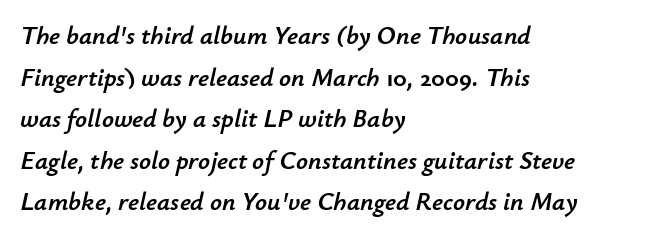
The image shows 26 px text type, italic (leaning right); set left-aligned, normal line spacing (1.6x), normal letter spacing, not underlined.
